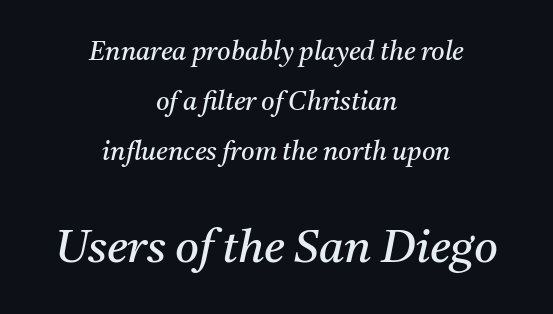
The image shows 46 px regular-weight serif type, italic (leaning right); set centered, loose line spacing (1.92x), normal letter spacing, not underlined; the second (bottom) block is 1.77x larger; medium stroke contrast and a medium x-height.
